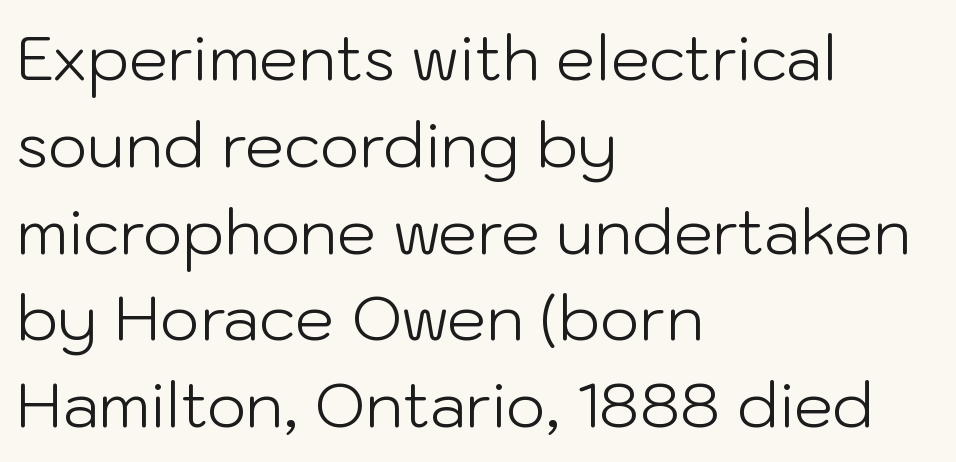
Teacher's note: observe the even left margin — that is flush-left alignment. Descenders hang freely into open space. These lines are rendered in a variable-pitch font. Is the type heavy? It reads as light-to-regular instead. Normally led — the rows are evenly, conventionally spaced. Stroke terminals: plain, sans-serif.
